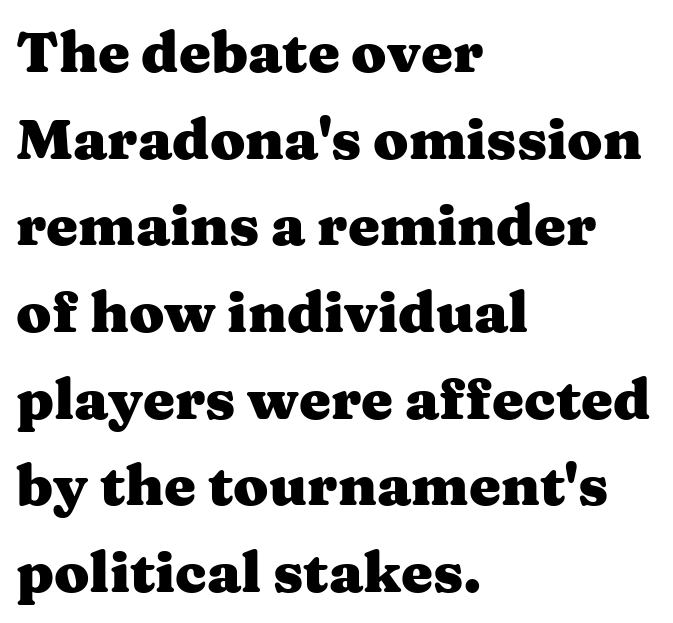
{"serif": "yes", "italic": "no", "bold": "yes", "weight": "heavy", "width": "wide", "stroke_contrast": "medium", "x_height": "medium", "monospaced": "no", "underline": "no", "align": "left", "line_spacing": "normal", "line_spacing_ratio": 1.52, "letter_spacing": "normal", "letter_spacing_em": 0.0, "glyph_px": 57}
